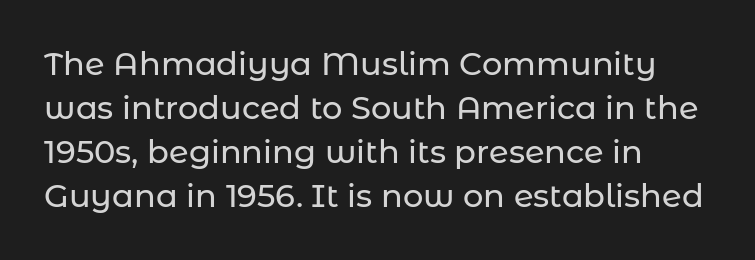
Look at the tracking — it's just the regular setting, nothing added. The passage shown is not underscored anywhere. The letters carry no serifs — their stems end cleanly without finishing strokes. The axis of the letterforms is exactly vertical.
